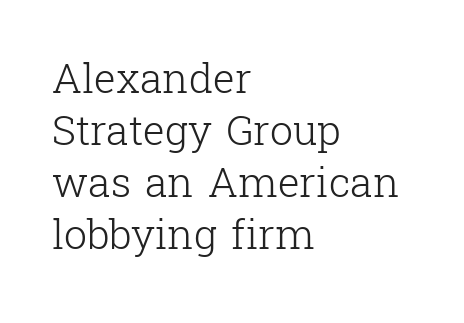
{"serif": "yes", "italic": "no", "bold": "no", "weight": "light", "width": "normal", "stroke_contrast": "low", "x_height": "medium", "monospaced": "no", "underline": "no", "align": "left", "line_spacing": "normal", "line_spacing_ratio": 1.27, "letter_spacing": "normal", "letter_spacing_em": 0.0, "glyph_px": 41}
